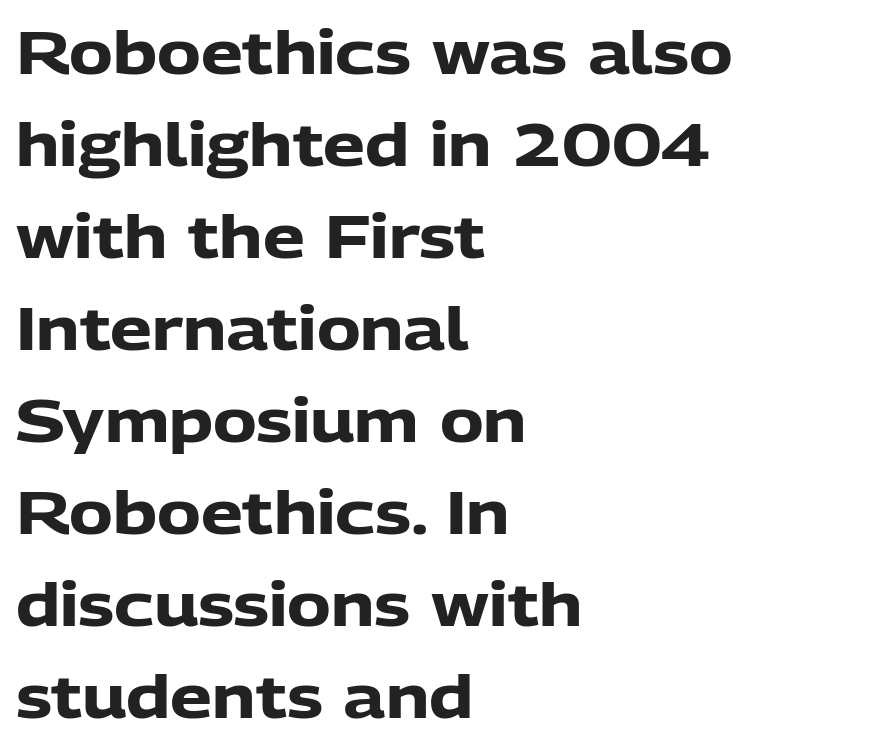
Q: Is the text bold? A: Yes.
Q: Is the text italic (slanted)? A: No, it is upright.
Q: Is the typeface a serif or a sans-serif typeface? A: Sans-serif.
Q: Is the text underlined? A: No.
Q: How is the paragraph aligned? A: Left-aligned.
Q: Is the spacing between letters normal or unusually wide? A: Normal.
Q: Is the spacing between lines tight, normal or loose? A: Normal.
Q: Width (condensed, normal, or wide)? A: Normal.
Q: Stroke contrast? A: Low.
Q: x-height? A: Medium.
Q: Monospaced? A: No.
